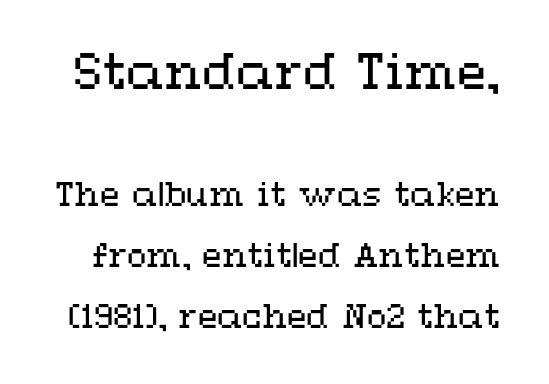
The image shows 48 px regular-weight, wide type, upright; set loose line spacing (1.91x), normal letter spacing, not underlined; the first (top) block is 1.5x larger; medium stroke contrast and a medium x-height.
